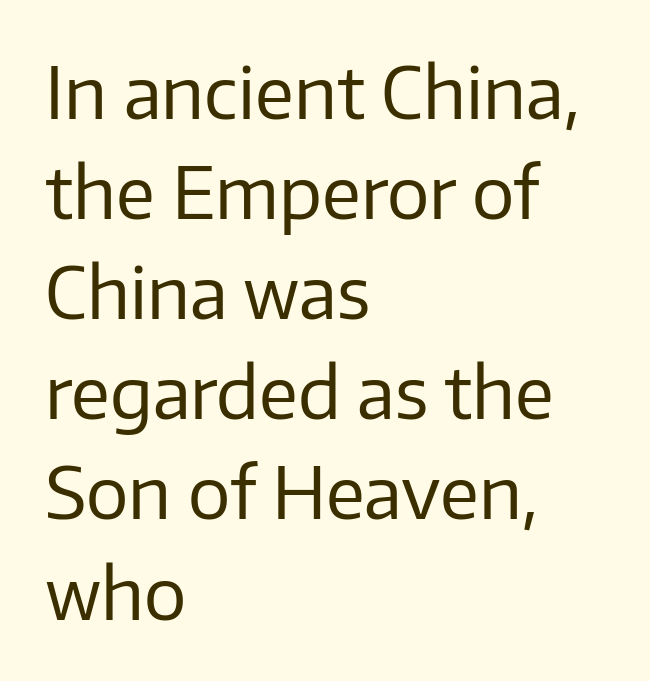
Q: Is the text bold? A: No.
Q: Is the text italic (slanted)? A: No, it is upright.
Q: Is the typeface a serif or a sans-serif typeface? A: Sans-serif.
Q: Is the text underlined? A: No.
Q: How is the paragraph aligned? A: Left-aligned.
Q: Is the spacing between letters normal or unusually wide? A: Normal.
Q: Is the spacing between lines tight, normal or loose? A: Normal.
Q: Width (condensed, normal, or wide)? A: Normal.
Q: Stroke contrast? A: Low.
Q: x-height? A: Medium.
Q: Monospaced? A: No.
